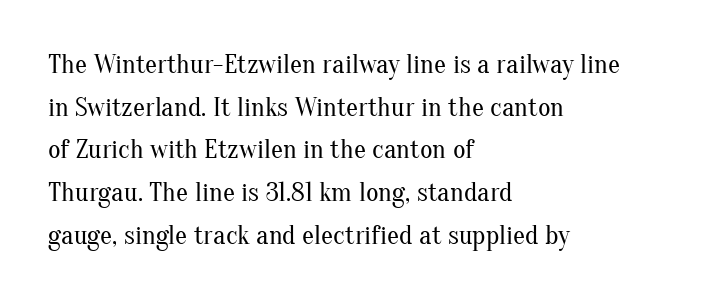
Q: Is the text bold? A: No.
Q: Is the text italic (slanted)? A: No, it is upright.
Q: Is the text underlined? A: No.
Q: How is the paragraph aligned? A: Left-aligned.
Q: Is the spacing between letters normal or unusually wide? A: Normal.
Q: Is the spacing between lines tight, normal or loose? A: Normal.
